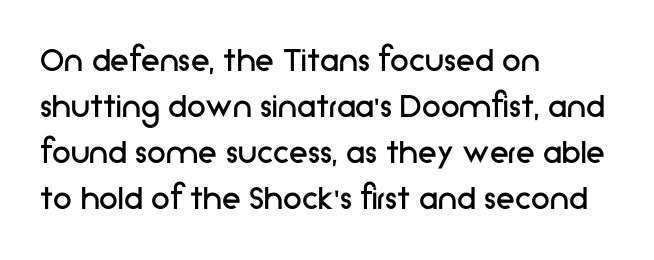
{"serif": "no", "italic": "no", "bold": "no", "weight": "regular", "width": "normal", "stroke_contrast": "low", "x_height": "medium", "monospaced": "no", "underline": "no", "align": "left", "line_spacing_ratio": 1.21, "letter_spacing": "normal", "letter_spacing_em": 0.0, "glyph_px": 38}
